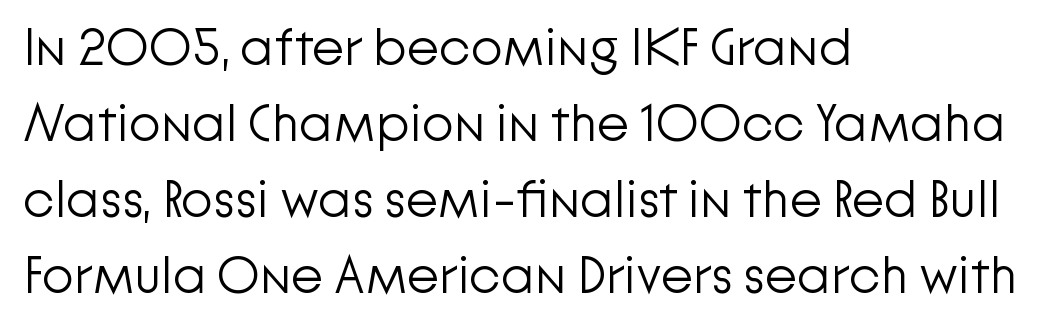
The typeface chosen for these lines omits serifs. No word sits above an underline. Do the characters align in a grid? No, the font is proportional. The block of text has a typical density, with ordinary space between rows.
